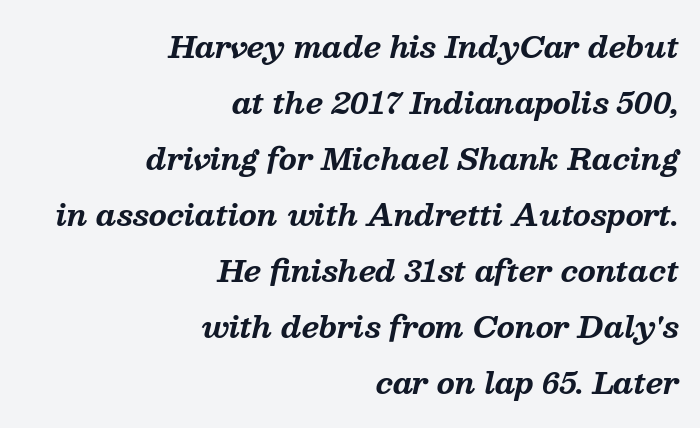
The specimen omits any rule beneath the text block's lines. Typesetter's note: full bold, strokes at maximum text heaviness. Glyph-to-glyph distance matches everyday printed text. The rendering shows small feet on the letterforms — a serif design. Compared with a flush-left layout, this one pins lines to the opposite, right side.
